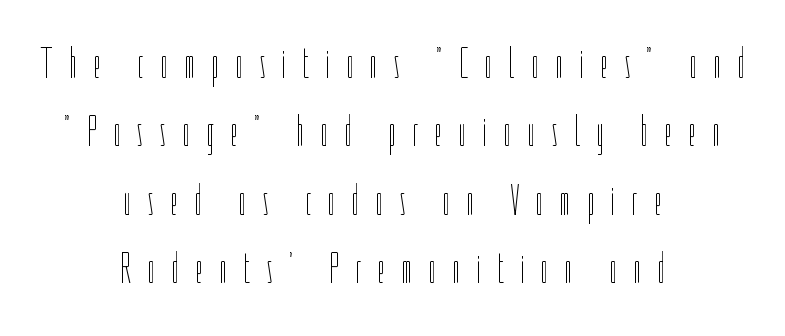
Q: Is the text bold? A: No.
Q: Is the text italic (slanted)? A: No, it is upright.
Q: Is the text underlined? A: No.
Q: How is the paragraph aligned? A: Centered.
Q: Is the spacing between letters normal or unusually wide? A: Unusually wide.
Q: Is the spacing between lines tight, normal or loose? A: Normal.
Q: Width (condensed, normal, or wide)? A: Condensed.
Q: Stroke contrast? A: Low.
Q: x-height? A: Medium.
Q: Monospaced? A: No.
